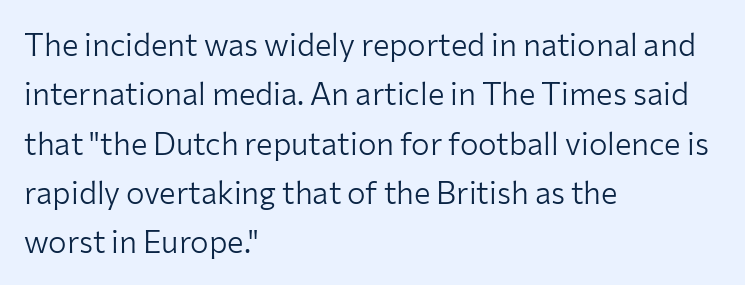
The image shows 31 px light sans-serif type, upright; set left-aligned, normal line spacing (1.59x), normal letter spacing, not underlined; low stroke contrast and a medium x-height.
